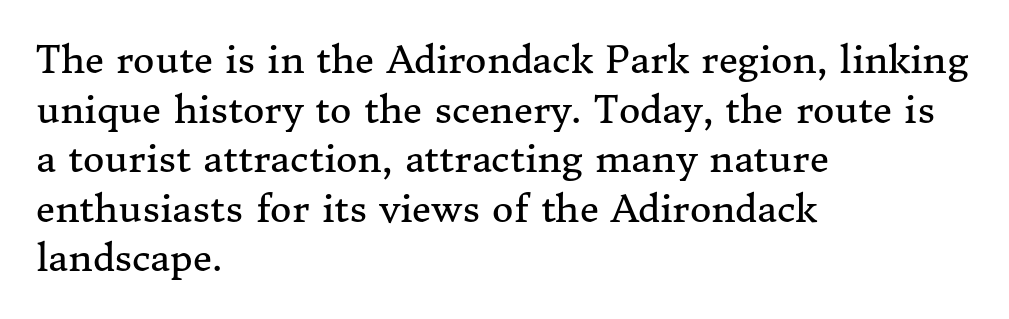
{"serif": "yes", "italic": "no", "bold": "no", "weight": "regular", "width": "normal", "stroke_contrast": "medium", "x_height": "medium", "monospaced": "no", "underline": "no", "align": "left", "line_spacing": "normal", "line_spacing_ratio": 1.34, "letter_spacing": "normal", "letter_spacing_em": 0.0, "glyph_px": 37}
